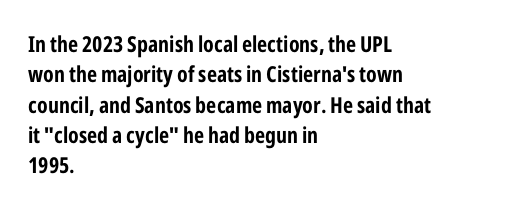
Q: Is the text bold? A: Yes.
Q: Is the text italic (slanted)? A: No, it is upright.
Q: Is the text underlined? A: No.
Q: How is the paragraph aligned? A: Left-aligned.
Q: Is the spacing between letters normal or unusually wide? A: Normal.
Q: Is the spacing between lines tight, normal or loose? A: Normal.
